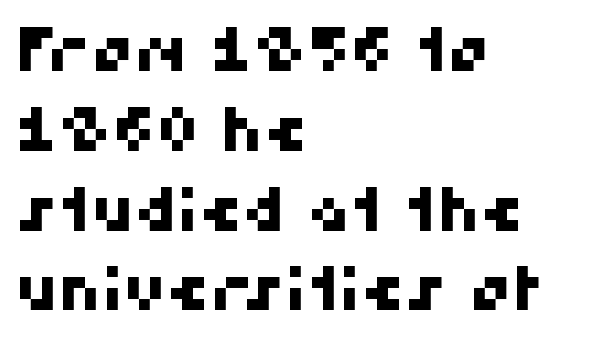
{"serif": "no", "width": "normal", "stroke_contrast": "high", "x_height": "medium", "monospaced": "no", "underline": "no", "align": "left", "line_spacing": "normal", "line_spacing_ratio": 1.33, "letter_spacing": "normal", "letter_spacing_em": 0.0, "glyph_px": 60}
